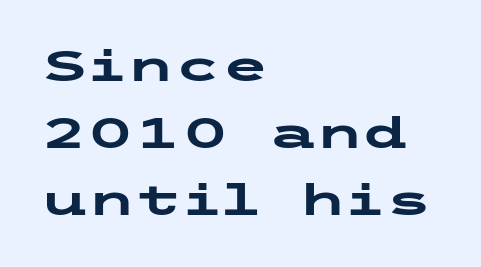
The image shows 43 px heavy, wide sans-serif type, upright; set left-aligned, normal line spacing (1.56x), normal letter spacing, not underlined; low stroke contrast and a medium x-height.
